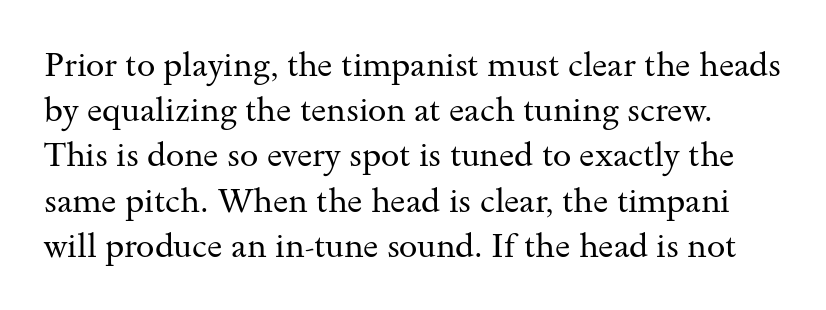
{"serif": "yes", "italic": "no", "bold": "no", "weight": "regular", "width": "wide", "stroke_contrast": "medium", "x_height": "small", "monospaced": "no", "underline": "no", "line_spacing": "normal", "line_spacing_ratio": 1.37, "letter_spacing": "normal", "letter_spacing_em": 0.0, "glyph_px": 33}
